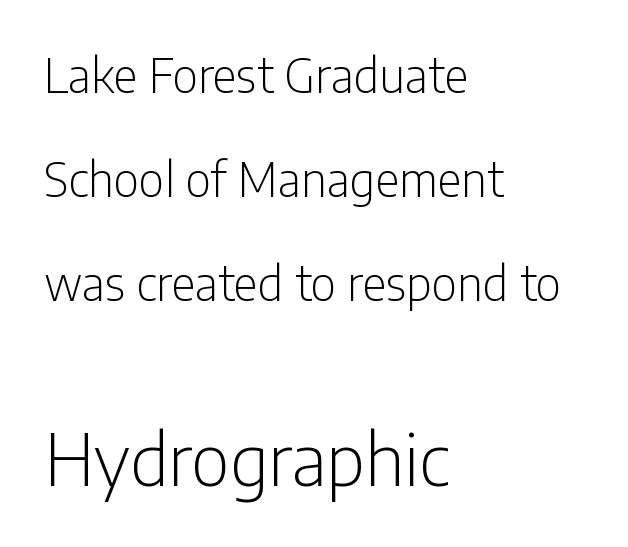
Q: Is the text bold? A: No.
Q: Is the text italic (slanted)? A: No, it is upright.
Q: Is the typeface a serif or a sans-serif typeface? A: Sans-serif.
Q: Is the text underlined? A: No.
Q: How is the paragraph aligned? A: Left-aligned.
Q: Is the spacing between letters normal or unusually wide? A: Normal.
Q: Is the spacing between lines tight, normal or loose? A: Loose.
Q: Which block of text is set in a larger size, the first (top) or the second (bottom)? A: The second (bottom) one.
Q: Width (condensed, normal, or wide)? A: Condensed.
Q: Stroke contrast? A: Low.
Q: x-height? A: Medium.
Q: Monospaced? A: No.
